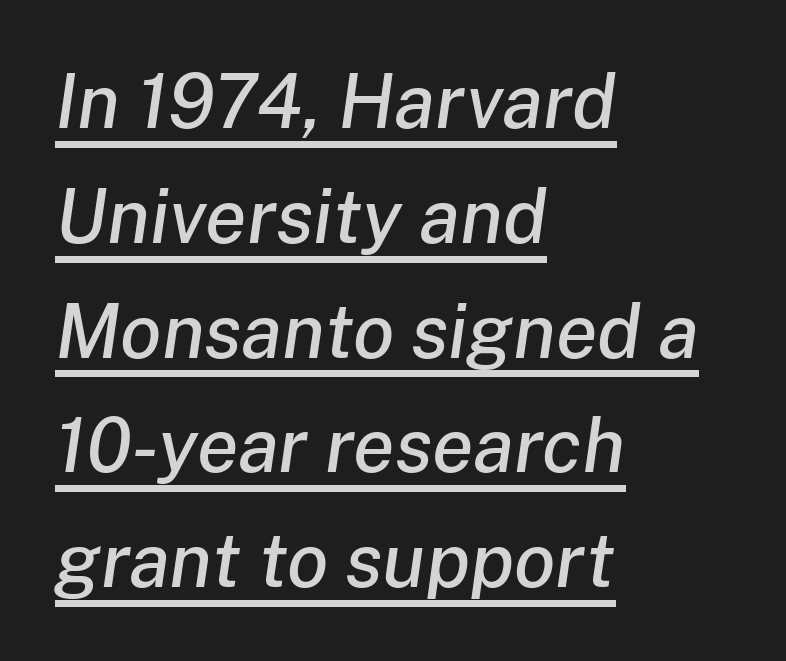
Teacher's note: observe the even left margin — that is flush-left alignment. Each line of the rendering has a horizontal stroke beneath the glyphs. The letters advance in unequal steps, a hallmark of proportional type. Slant detected: the letters are inclined. The rows are spaced the way most documents space them. Caption: standard tracking, unaltered.
